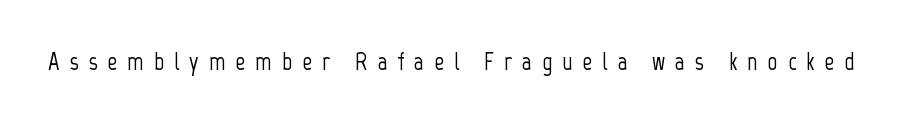
{"italic": "no", "underline": "no", "letter_spacing": "wide", "letter_spacing_em": 0.39, "glyph_px": 25}
